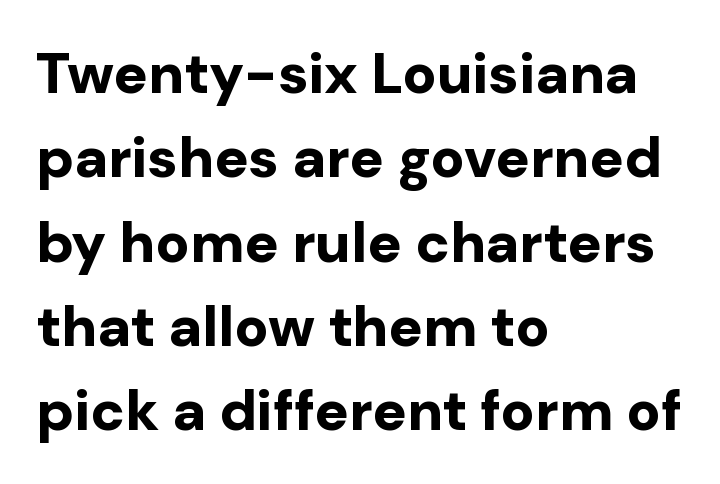
The image shows 57 px bold sans-serif type, upright; set left-aligned, normal line spacing (1.48x), normal letter spacing, not underlined; low stroke contrast and a medium x-height.
